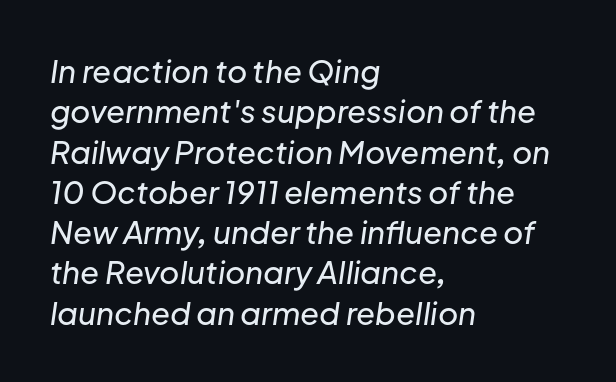
{"italic": "yes", "lean": "right", "slant_degrees": 8, "width": "normal", "stroke_contrast": "low", "x_height": "medium", "monospaced": "no", "underline": "no", "align": "left", "line_spacing": "normal", "line_spacing_ratio": 1.3, "letter_spacing": "normal", "letter_spacing_em": 0.0, "glyph_px": 31}
